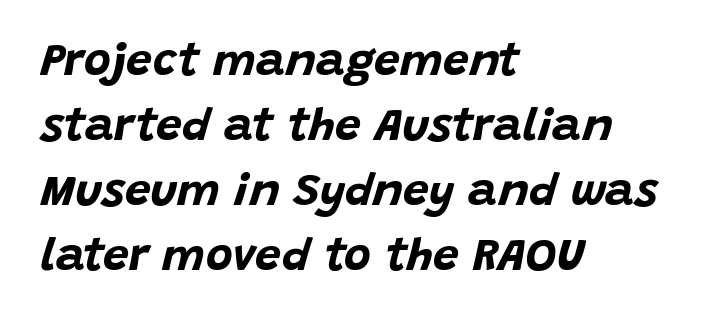
Q: Is the text bold? A: Yes.
Q: Is the text italic (slanted)? A: Yes, it leans right by about 15 degrees.
Q: Is the text underlined? A: No.
Q: How is the paragraph aligned? A: Left-aligned.
Q: Is the spacing between letters normal or unusually wide? A: Normal.
Q: Is the spacing between lines tight, normal or loose? A: Normal.
Q: Width (condensed, normal, or wide)? A: Normal.
Q: Stroke contrast? A: Low.
Q: x-height? A: Large.
Q: Monospaced? A: No.
